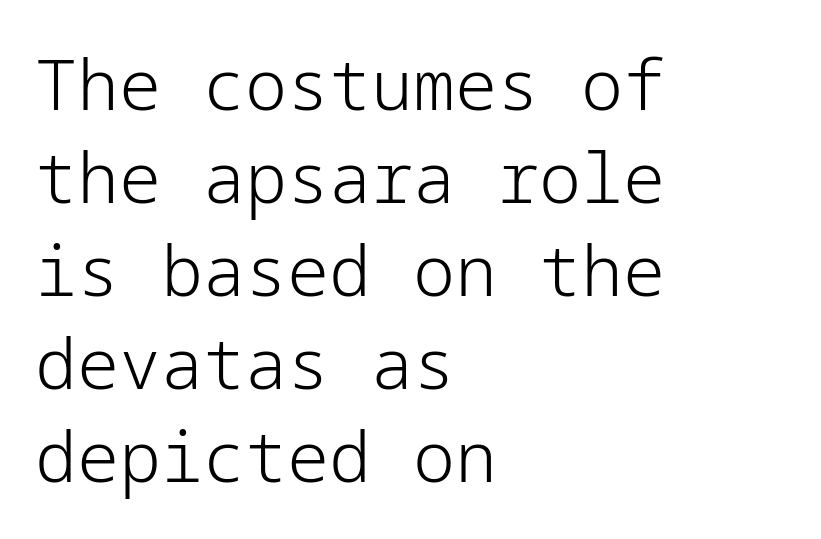
The image shows 70 px light sans-serif type, upright; set left-aligned, normal line spacing (1.33x), normal letter spacing, not underlined; low stroke contrast and a medium x-height.
